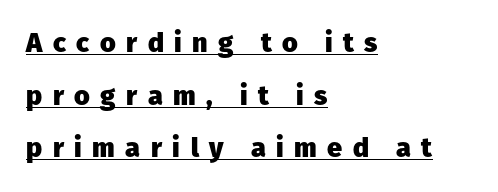
Q: Is the text bold? A: Yes.
Q: Is the text italic (slanted)? A: No, it is upright.
Q: Is the text underlined? A: Yes.
Q: How is the paragraph aligned? A: Left-aligned.
Q: Is the spacing between letters normal or unusually wide? A: Unusually wide.
Q: Is the spacing between lines tight, normal or loose? A: Loose.
